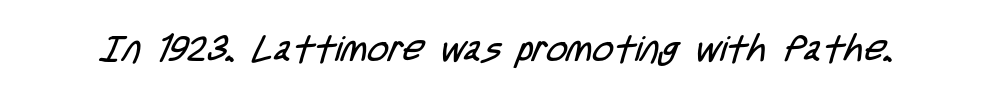
Does the type have serifs? No, each stem ends abruptly. Unmarked baselines from the first word to the last. A typesetter would call this zero additional tracking. Stems and bowls with no extra thickness — not bold.
